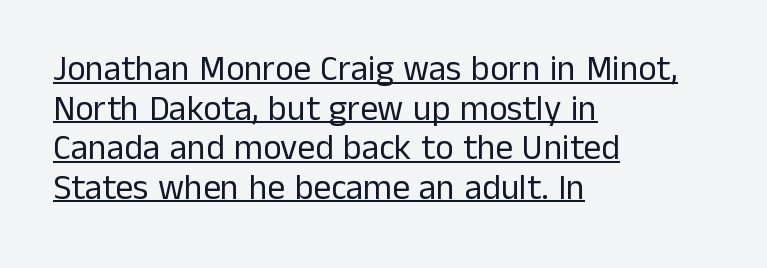
Reading down the column, the eye jumps only a short way to each next line. Students, note that the glyphs here touch the page at normal intervals. Notice how the stems are strictly vertical — no italics here. Teacher's note: observe the even left margin — that is flush-left alignment. The typesetter has applied underlining to the passage shown.
